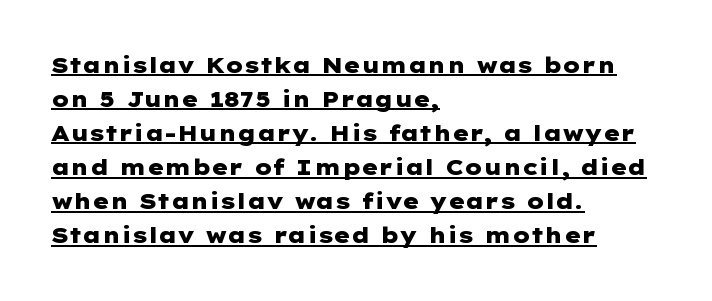
{"italic": "no", "bold": "yes", "underline": "yes", "align": "left", "line_spacing": "normal", "line_spacing_ratio": 1.55, "letter_spacing": "normal", "letter_spacing_em": 0.0, "glyph_px": 22}
